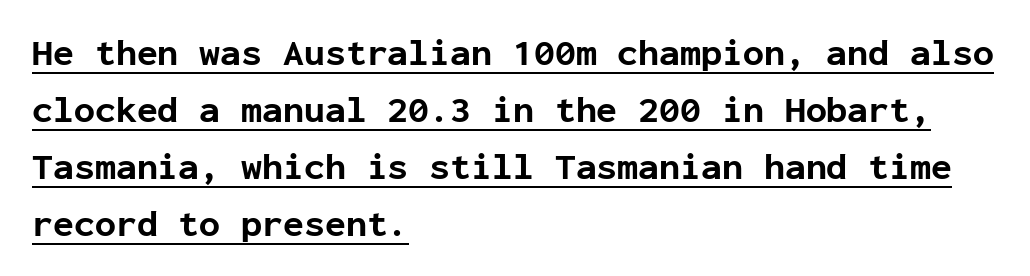
The image shows 38 px bold sans-serif type, upright, monospaced; set left-aligned, normal line spacing (1.5x), normal letter spacing, underlined; low stroke contrast and a medium x-height.
